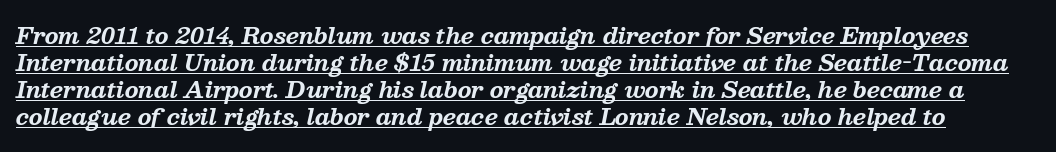
This rendering leaves character spacing at its baseline value. Set as a true bold cut, around the 700 mark. Looking at the ascenders, they clearly lean. Beneath each row of characters lies a ruled line.
